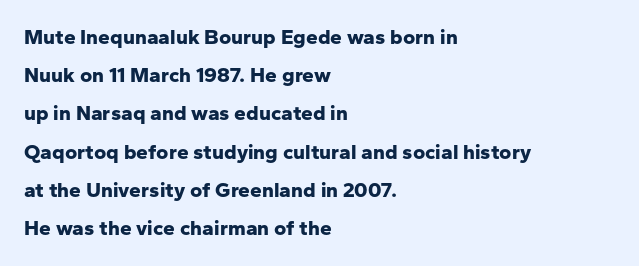
{"italic": "no", "bold": "yes", "underline": "no", "align": "left", "line_spacing_ratio": 1.82, "letter_spacing": "normal", "letter_spacing_em": 0.0, "glyph_px": 21}
